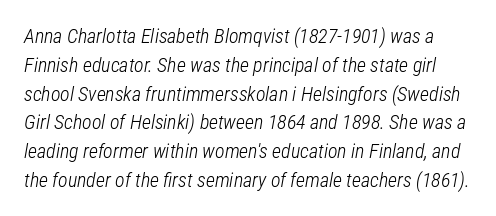
Is the type slanted? Yes — the strokes lean at a clear angle. The designer left line spacing at the default. The letters sit at their default tracking, neither squeezed nor spread. This is not heavy type; no bold has been used. Descenders are the only things crossing below the line.
